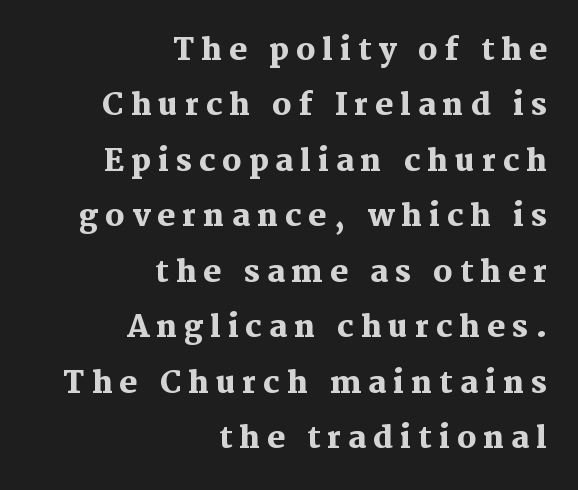
The image shows 30 px heavy serif type, upright; set right-aligned, line spacing 1.85x, unusually wide letter spacing (+0.23 em), not underlined; medium stroke contrast and a medium x-height.
